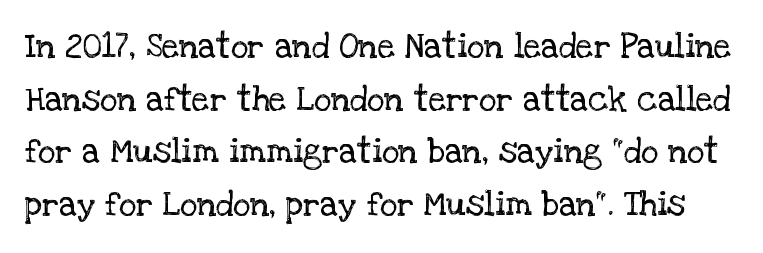
{"serif": "yes", "italic": "no", "bold": "no", "weight": "regular", "width": "normal", "stroke_contrast": "low", "x_height": "large", "monospaced": "no", "underline": "no", "line_spacing": "normal", "line_spacing_ratio": 1.55, "letter_spacing": "normal", "letter_spacing_em": 0.0, "glyph_px": 34}
